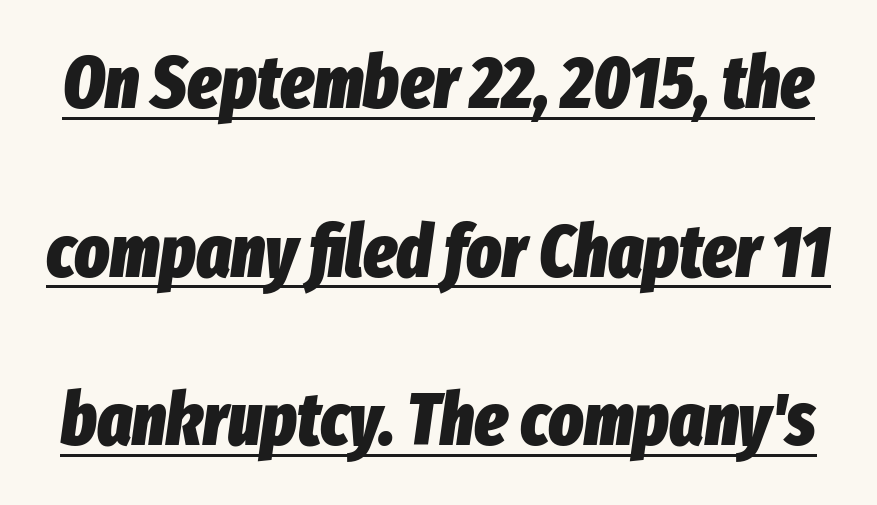
The image shows 73 px heavy, condensed type, italic (leaning right); set loose line spacing (2.31x), normal letter spacing, underlined; low stroke contrast and a medium x-height.
